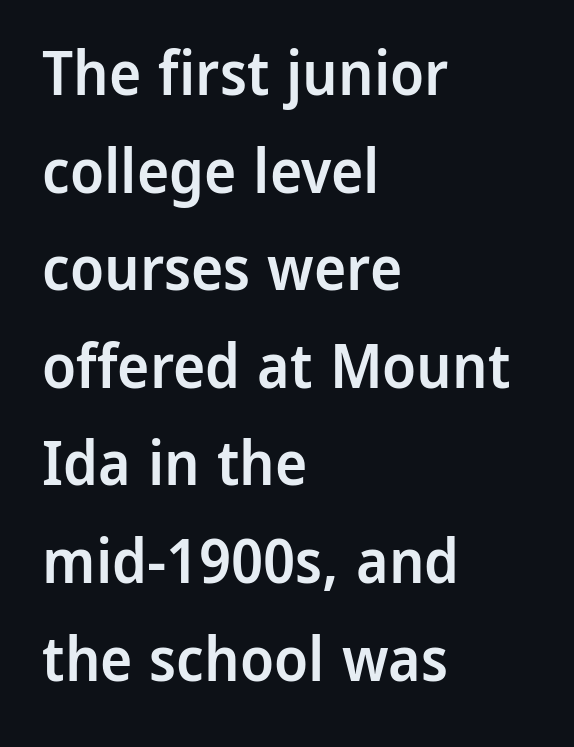
{"serif": "no", "italic": "no", "bold": "semi", "weight": "semibold", "width": "normal", "stroke_contrast": "low", "x_height": "medium", "monospaced": "no", "underline": "no", "align": "left", "line_spacing": "normal", "line_spacing_ratio": 1.6, "letter_spacing": "normal", "letter_spacing_em": 0.0, "glyph_px": 61}
